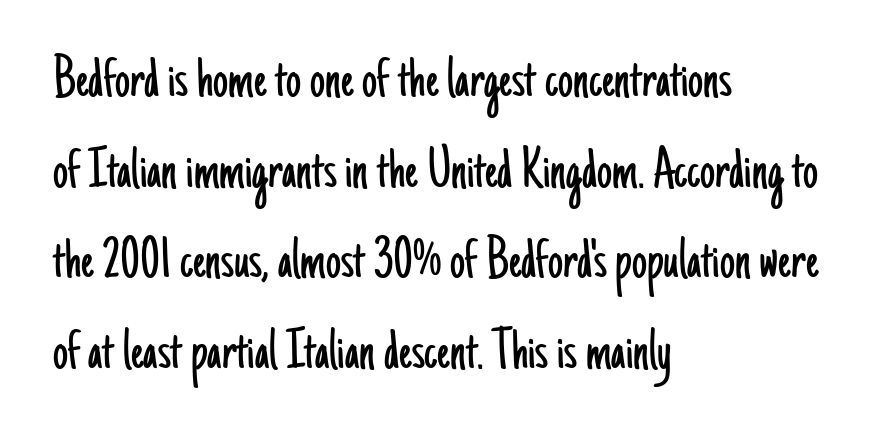
The image shows 60 px light, condensed sans-serif type, upright; set left-aligned, normal line spacing (1.51x), normal letter spacing, not underlined; low stroke contrast and a small x-height.
